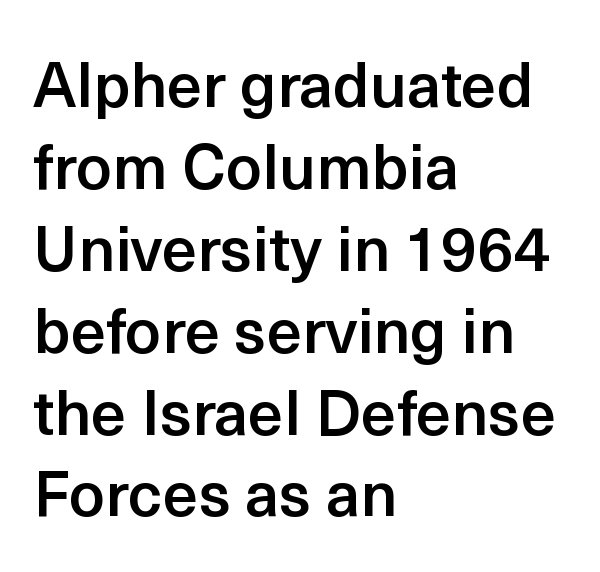
{"serif": "no", "italic": "no", "bold": "semi", "weight": "semibold", "width": "normal", "x_height": "medium", "monospaced": "no", "underline": "no", "align": "left", "line_spacing": "normal", "line_spacing_ratio": 1.3, "letter_spacing": "normal", "letter_spacing_em": 0.0, "glyph_px": 63}
